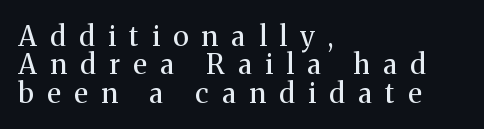
{"serif": "yes", "italic": "no", "bold": "no", "weight": "regular", "width": "normal", "stroke_contrast": "medium", "x_height": "medium", "monospaced": "no", "underline": "no", "align": "left", "line_spacing": "tight", "line_spacing_ratio": 1.01, "letter_spacing": "wide", "letter_spacing_em": 0.48, "glyph_px": 28}
